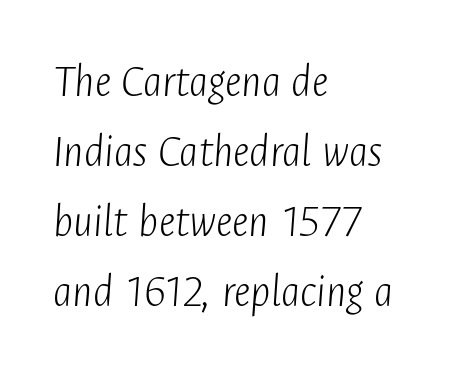
{"italic": "yes", "lean": "right", "slant_degrees": 4, "bold": "no", "weight": "light", "width": "condensed", "stroke_contrast": "low", "x_height": "medium", "monospaced": "no", "underline": "no", "align": "left", "line_spacing": "normal", "line_spacing_ratio": 1.49, "letter_spacing": "normal", "letter_spacing_em": 0.0, "glyph_px": 47}
